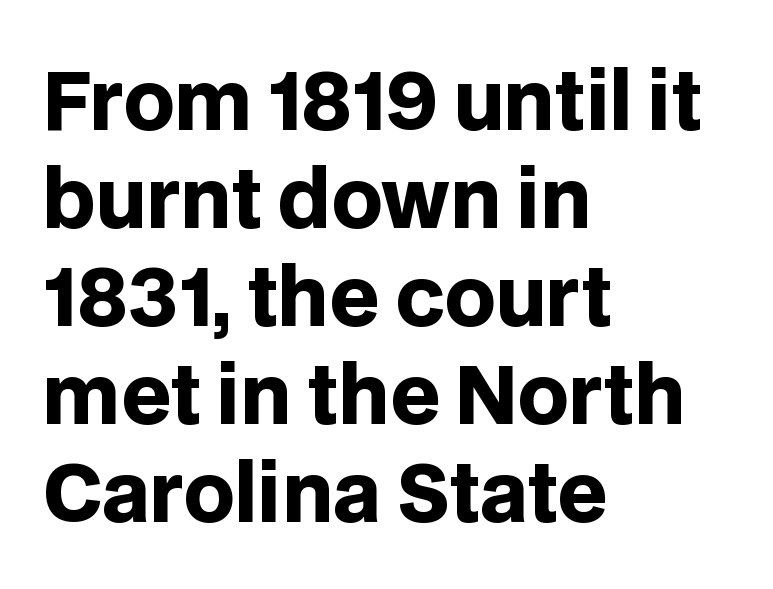
A typesetter would label this face a sans. Thick stems and heavy bowls — unmistakably bold. Looks like regular typesetting: each glyph gets only the width it needs. No extra tracking has been applied to these lines.
